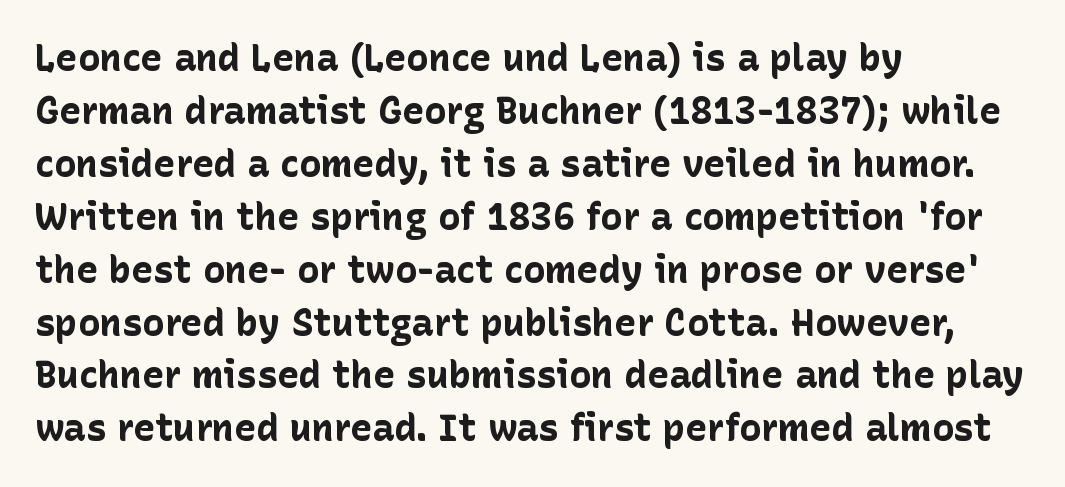
The image shows 37 px bold sans-serif type, upright; set left-aligned, normal line spacing (1.43x), normal letter spacing, not underlined; low stroke contrast and a medium x-height.
